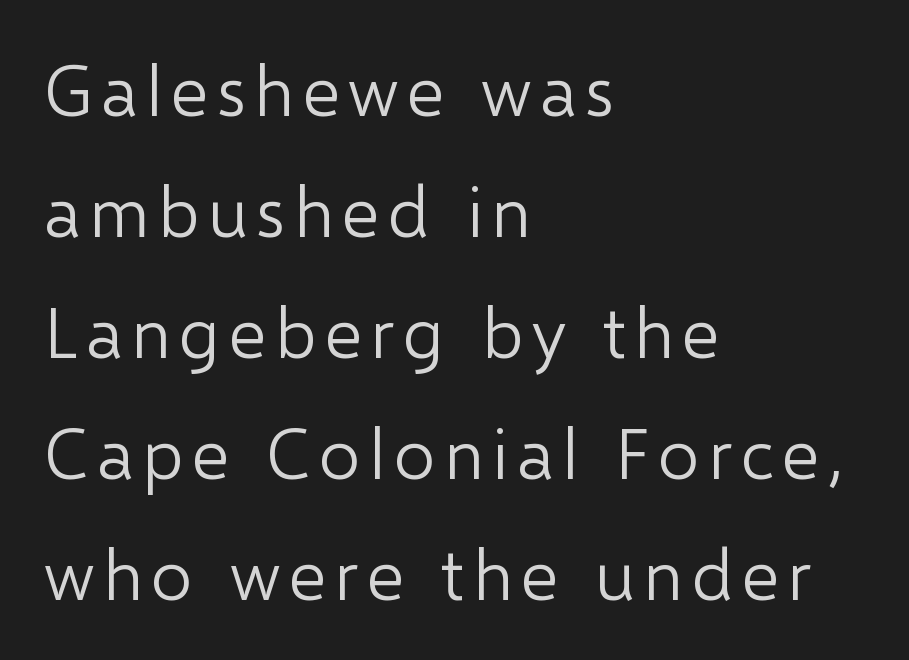
The image shows 72 px light sans-serif type, upright; set left-aligned, normal line spacing (1.68x), not underlined; low stroke contrast and a medium x-height.
